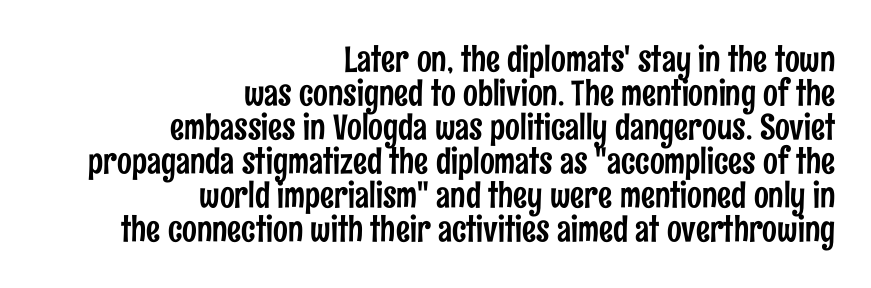
The image shows 35 px condensed sans-serif type, upright; set right-aligned, tight line spacing (0.97x), normal letter spacing, not underlined; low stroke contrast and a medium x-height.
